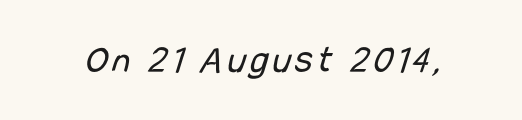
Q: Is the text bold? A: No.
Q: Is the typeface a serif or a sans-serif typeface? A: Sans-serif.
Q: Is the text underlined? A: No.
Q: Width (condensed, normal, or wide)? A: Condensed.
Q: Stroke contrast? A: Low.
Q: x-height? A: Medium.
Q: Monospaced? A: No.
